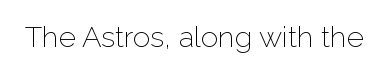
The image shows 29 px light sans-serif type, upright; set normal letter spacing, not underlined; low stroke contrast and a medium x-height.
